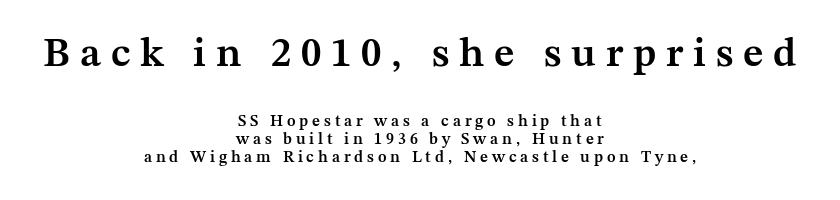
Q: Is the text bold? A: Semi-bold.
Q: Is the text italic (slanted)? A: No, it is upright.
Q: Is the typeface a serif or a sans-serif typeface? A: Serif.
Q: Is the text underlined? A: No.
Q: How is the paragraph aligned? A: Centered.
Q: Is the spacing between letters normal or unusually wide? A: Unusually wide.
Q: Is the spacing between lines tight, normal or loose? A: Tight.
Q: Which block of text is set in a larger size, the first (top) or the second (bottom)? A: The first (top) one.
Q: Width (condensed, normal, or wide)? A: Normal.
Q: Stroke contrast? A: Medium.
Q: x-height? A: Medium.
Q: Monospaced? A: No.
